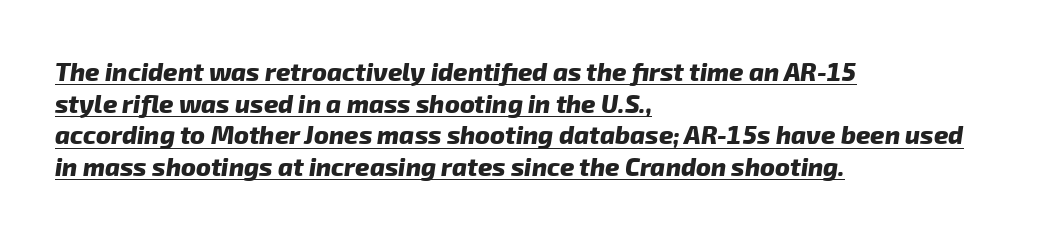
Vertically, the passage feels balanced, rows spaced as you'd expect. Default kerning and tracking; the words read as compact shapes. The sample's only ornament is a line tracing under the words. Casual observation: everything's shoved over to the left.
